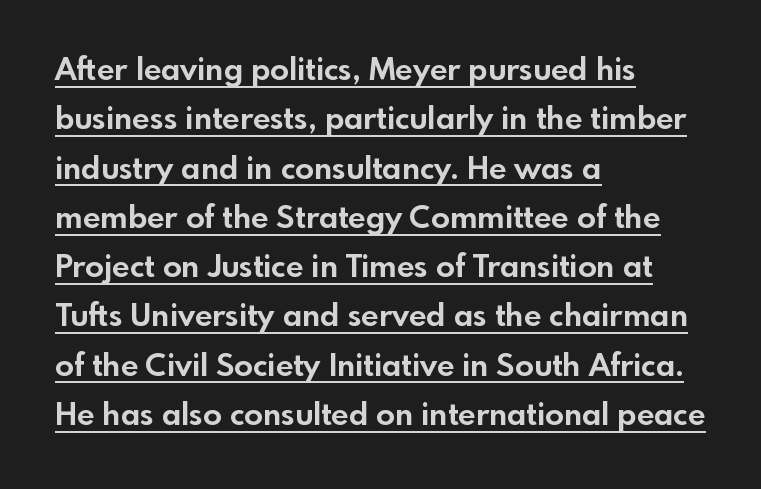
{"serif": "no", "italic": "no", "bold": "yes", "weight": "bold", "width": "normal", "x_height": "small", "monospaced": "no", "underline": "yes", "align": "left", "line_spacing": "normal", "line_spacing_ratio": 1.59, "letter_spacing": "normal", "letter_spacing_em": 0.0, "glyph_px": 31}
